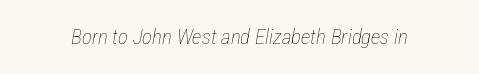
{"italic": "yes", "lean": "right", "slant_degrees": 12, "bold": "no", "underline": "no", "letter_spacing": "normal", "letter_spacing_em": 0.0, "glyph_px": 21}
